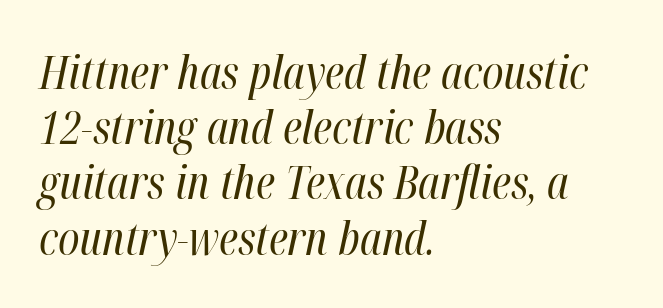
Q: Is the text bold? A: No.
Q: Is the text italic (slanted)? A: Yes, it leans right by about 12 degrees.
Q: Is the text underlined? A: No.
Q: How is the paragraph aligned? A: Left-aligned.
Q: Is the spacing between letters normal or unusually wide? A: Normal.
Q: Width (condensed, normal, or wide)? A: Condensed.
Q: Stroke contrast? A: High.
Q: x-height? A: Medium.
Q: Monospaced? A: No.
